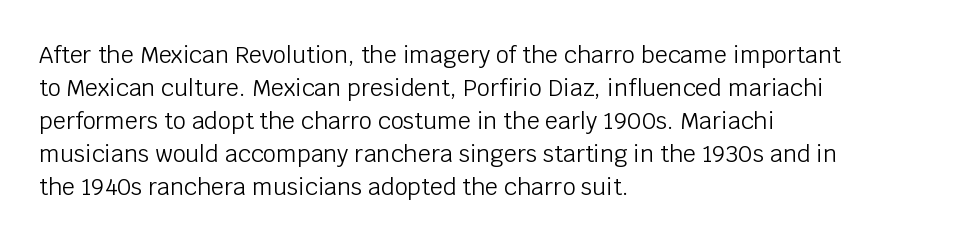
Does extra space separate the letters? No, they use regular spacing. The rendering anchors every line to the left-hand side. The axis of the letterforms is exactly vertical. These lines sit exactly where default settings would place them. Ink coverage per letter is moderate at most. Bare-footed words on every line.
